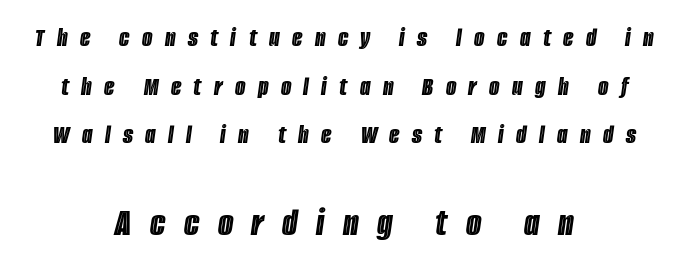
The image shows 40 px condensed type, italic (leaning right); set centered, line spacing 1.8x, unusually wide letter spacing (+0.46 em), not underlined; the second (bottom) block is 1.48x larger; a large x-height.
